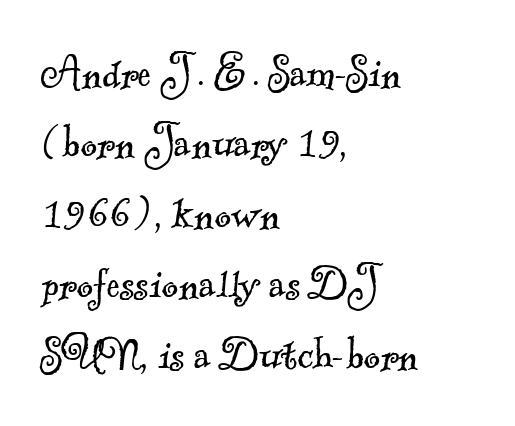
Old-style or modern, the face here clearly has serifs. The designer left line spacing at the default. Descender tails drop into unmarked territory. These glyphs show unthickened strokes, regular width or finer. The text block is weighted toward the left margin, trailing off unevenly rightward.
